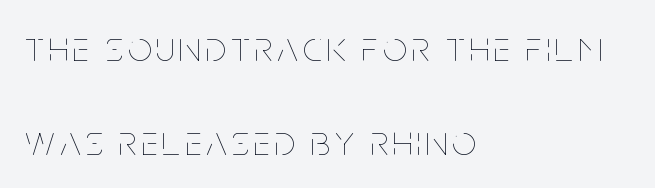
The image shows 42 px thin, condensed type, upright; set left-aligned, loose line spacing (2.25x), not underlined; low stroke contrast and a large x-height.
